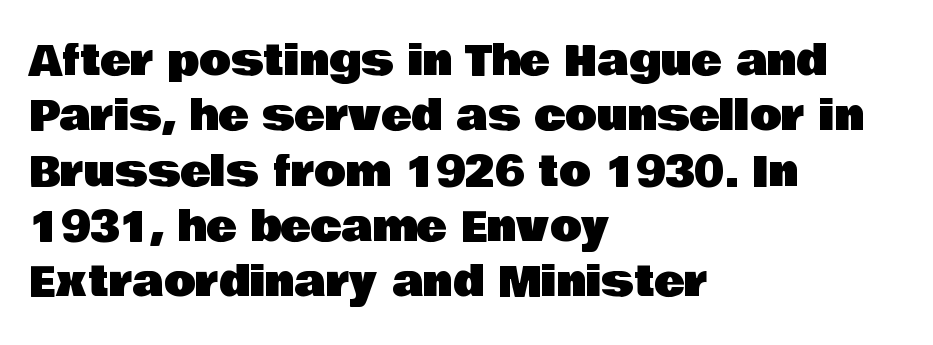
{"serif": "no", "italic": "no", "width": "normal", "stroke_contrast": "low", "x_height": "large", "monospaced": "no", "underline": "no", "align": "left", "line_spacing": "normal", "line_spacing_ratio": 1.35, "letter_spacing": "normal", "letter_spacing_em": 0.0, "glyph_px": 41}
